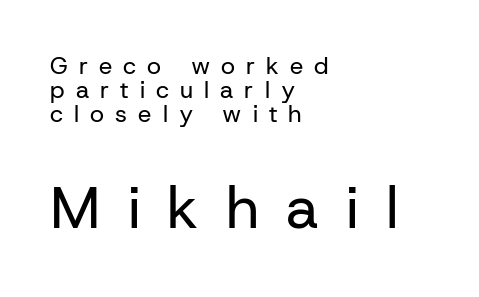
Q: Is the text bold? A: No.
Q: Is the text italic (slanted)? A: No, it is upright.
Q: Is the typeface a serif or a sans-serif typeface? A: Sans-serif.
Q: Is the text underlined? A: No.
Q: How is the paragraph aligned? A: Left-aligned.
Q: Is the spacing between letters normal or unusually wide? A: Unusually wide.
Q: Is the spacing between lines tight, normal or loose? A: Tight.
Q: Which block of text is set in a larger size, the first (top) or the second (bottom)? A: The second (bottom) one.
Q: Width (condensed, normal, or wide)? A: Normal.
Q: Stroke contrast? A: Low.
Q: x-height? A: Medium.
Q: Monospaced? A: No.
